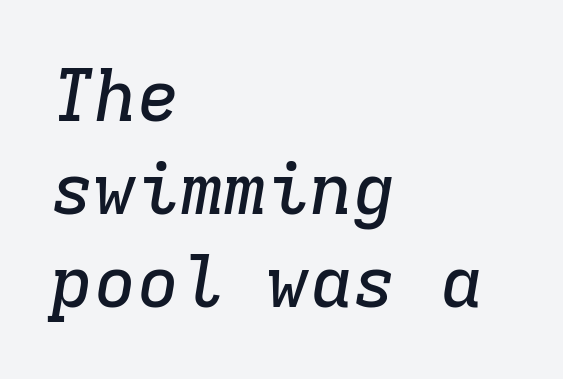
The image shows 72 px serif type, italic (leaning right), monospaced; set left-aligned, normal line spacing (1.29x), normal letter spacing, not underlined; low stroke contrast and a medium x-height.
